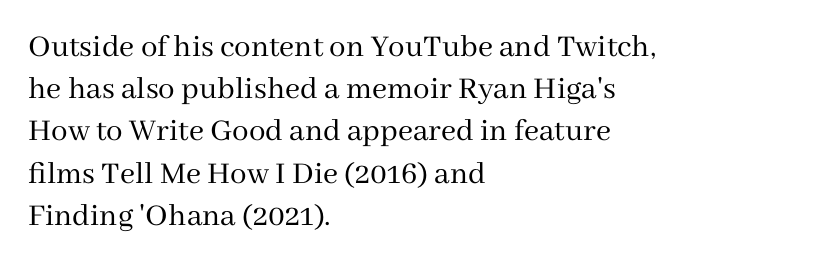
Q: Is the text bold? A: No.
Q: Is the text italic (slanted)? A: No, it is upright.
Q: Is the typeface a serif or a sans-serif typeface? A: Serif.
Q: Is the text underlined? A: No.
Q: How is the paragraph aligned? A: Left-aligned.
Q: Is the spacing between letters normal or unusually wide? A: Normal.
Q: Is the spacing between lines tight, normal or loose? A: Normal.
Q: Width (condensed, normal, or wide)? A: Normal.
Q: Stroke contrast? A: Medium.
Q: x-height? A: Medium.
Q: Monospaced? A: No.
